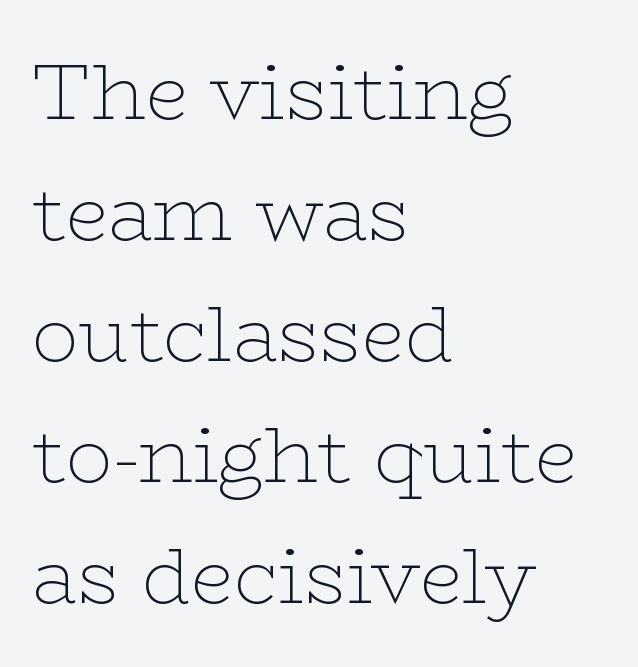
Q: Is the text bold? A: No.
Q: Is the text italic (slanted)? A: No, it is upright.
Q: Is the typeface a serif or a sans-serif typeface? A: Serif.
Q: Is the text underlined? A: No.
Q: How is the paragraph aligned? A: Left-aligned.
Q: Is the spacing between letters normal or unusually wide? A: Normal.
Q: Is the spacing between lines tight, normal or loose? A: Normal.
Q: Width (condensed, normal, or wide)? A: Wide.
Q: Stroke contrast? A: Low.
Q: x-height? A: Medium.
Q: Monospaced? A: No.
